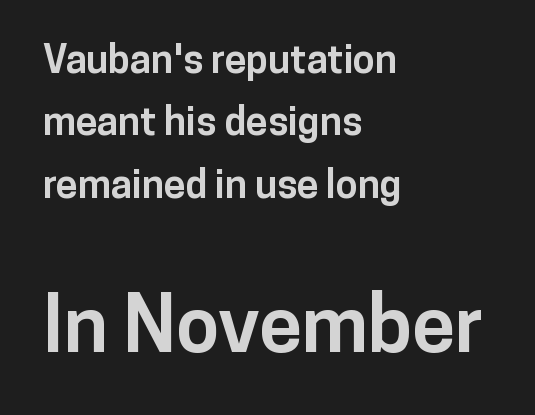
The image shows 78 px bold sans-serif type, upright; set left-aligned, normal line spacing (1.6x), normal letter spacing, not underlined; the second (bottom) block is 2.0x larger; low stroke contrast and a medium x-height.
